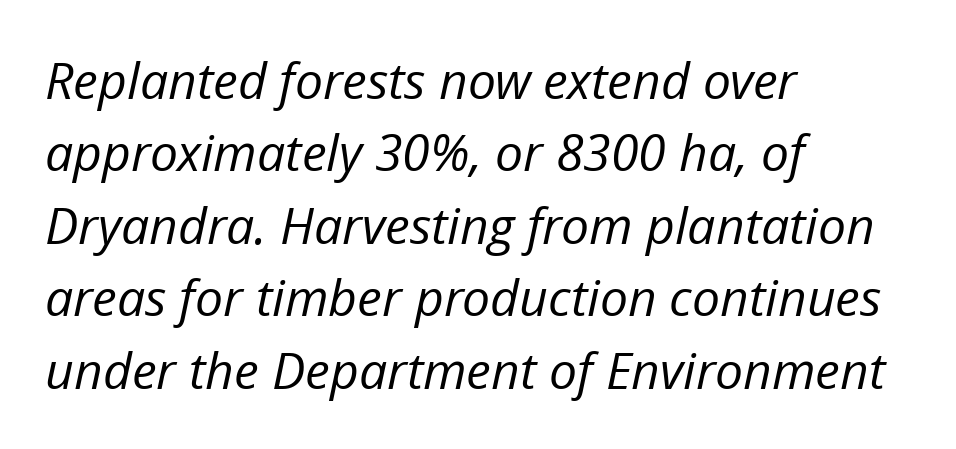
Varying glyph widths throughout — classic text-font behaviour. Evenly set lines give the paragraph a standard silhouette. Stems and bowls with no extra thickness — not bold. The foot of each line stays bare and open. The face used here has a pronounced slope to its letters.
